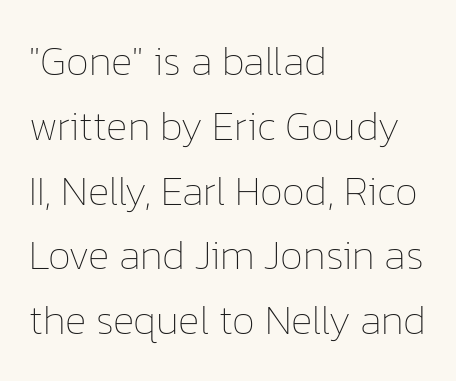
No word sits above an underline. The passage shown has conventional tracking throughout. The block of text has a typical density, with ordinary space between rows. The compositor pushed each line to the left boundary. The letters stand upright; this is a roman face.
